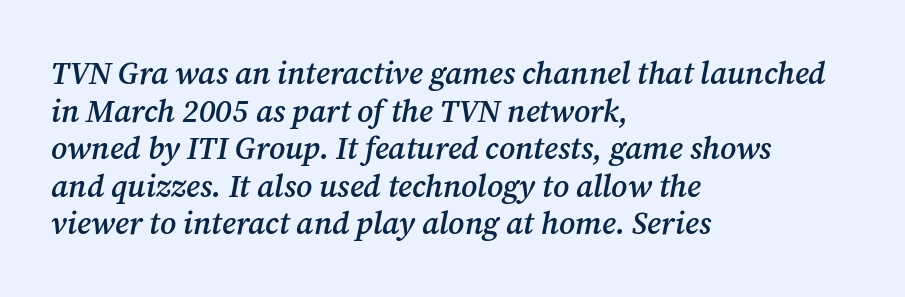
{"serif": "yes", "italic": "yes", "lean": "right", "slant_degrees": 12, "bold": "semi", "weight": "semibold", "width": "normal", "stroke_contrast": "medium", "x_height": "medium", "monospaced": "no", "underline": "no", "align": "left", "line_spacing_ratio": 1.21, "letter_spacing": "normal", "letter_spacing_em": 0.0, "glyph_px": 31}
